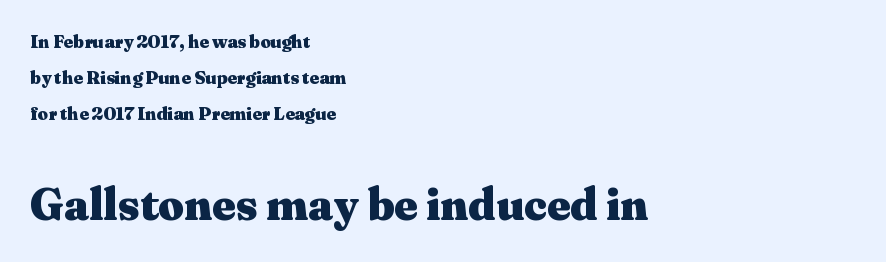
Q: Is the text bold? A: Yes.
Q: Is the text italic (slanted)? A: No, it is upright.
Q: Is the typeface a serif or a sans-serif typeface? A: Serif.
Q: Is the text underlined? A: No.
Q: How is the paragraph aligned? A: Left-aligned.
Q: Is the spacing between letters normal or unusually wide? A: Normal.
Q: Is the spacing between lines tight, normal or loose? A: Loose.
Q: Which block of text is set in a larger size, the first (top) or the second (bottom)? A: The second (bottom) one.
Q: Width (condensed, normal, or wide)? A: Wide.
Q: Stroke contrast? A: Medium.
Q: x-height? A: Medium.
Q: Monospaced? A: No.
